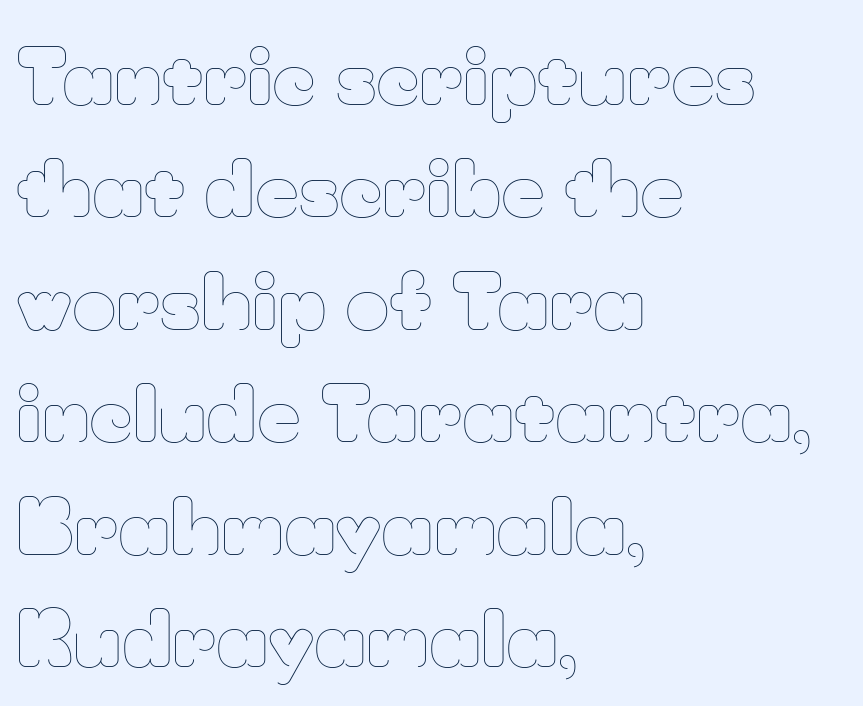
You could not count columns in this text — the font is proportionally spaced. Words appear dense and cohesive because spacing is normal. The font's upright variant was chosen for this text. In CSS terms this would be text-align: left.
